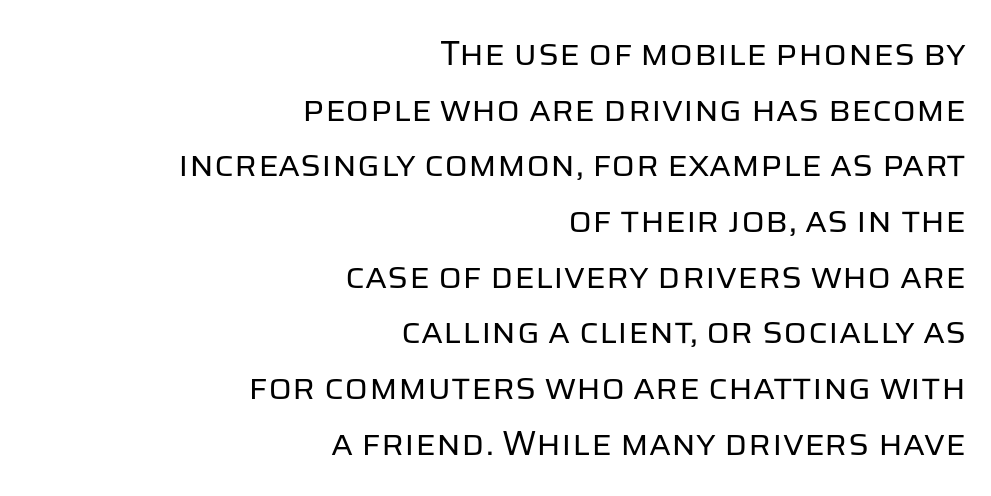
Q: Is the text bold? A: No.
Q: Is the text italic (slanted)? A: No, it is upright.
Q: Is the typeface a serif or a sans-serif typeface? A: Sans-serif.
Q: Is the text underlined? A: No.
Q: How is the paragraph aligned? A: Right-aligned.
Q: Is the spacing between letters normal or unusually wide? A: Normal.
Q: Is the spacing between lines tight, normal or loose? A: Normal.
Q: Width (condensed, normal, or wide)? A: Normal.
Q: Stroke contrast? A: Low.
Q: x-height? A: Large.
Q: Monospaced? A: No.
